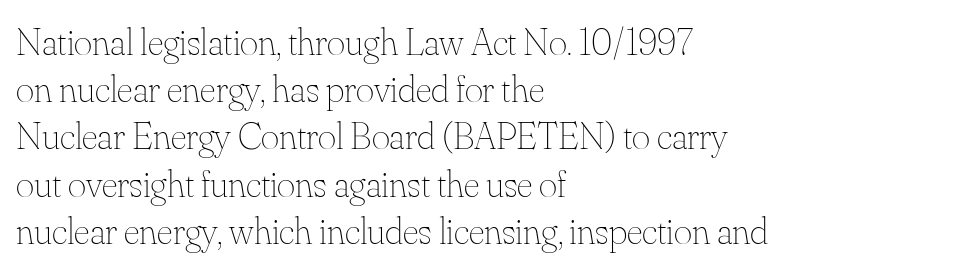
Q: Is the text bold? A: No.
Q: Is the text italic (slanted)? A: No, it is upright.
Q: Is the text underlined? A: No.
Q: How is the paragraph aligned? A: Left-aligned.
Q: Is the spacing between letters normal or unusually wide? A: Normal.
Q: Width (condensed, normal, or wide)? A: Normal.
Q: Stroke contrast? A: Medium.
Q: x-height? A: Small.
Q: Monospaced? A: No.
